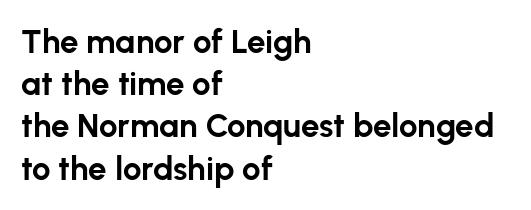
{"serif": "no", "italic": "no", "bold": "yes", "weight": "bold", "width": "normal", "stroke_contrast": "low", "x_height": "medium", "monospaced": "no", "underline": "no", "align": "left", "line_spacing": "normal", "line_spacing_ratio": 1.28, "letter_spacing": "normal", "letter_spacing_em": 0.0, "glyph_px": 33}
